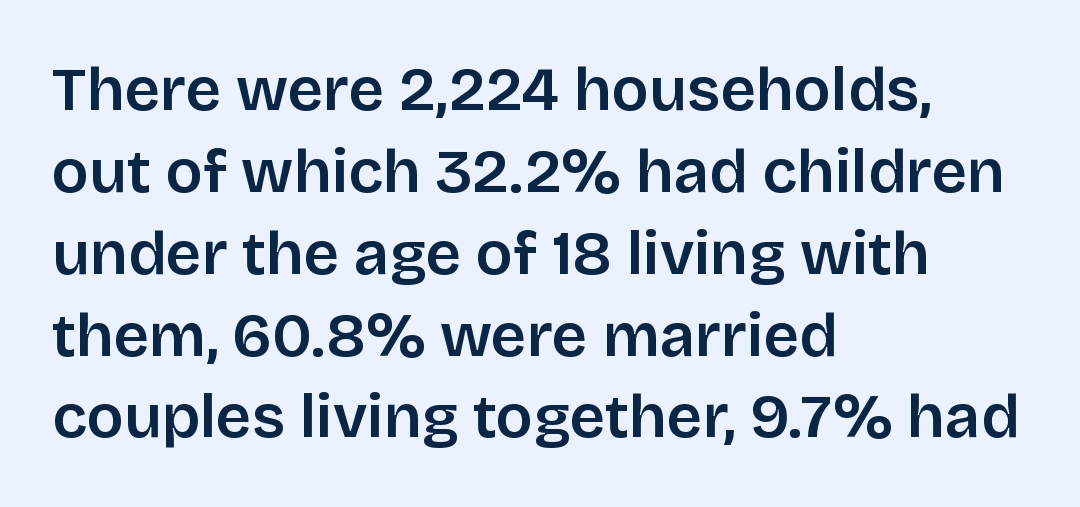
The image shows 62 px sans-serif type, upright; set left-aligned, normal line spacing (1.32x), normal letter spacing, not underlined; low stroke contrast and a large x-height.
